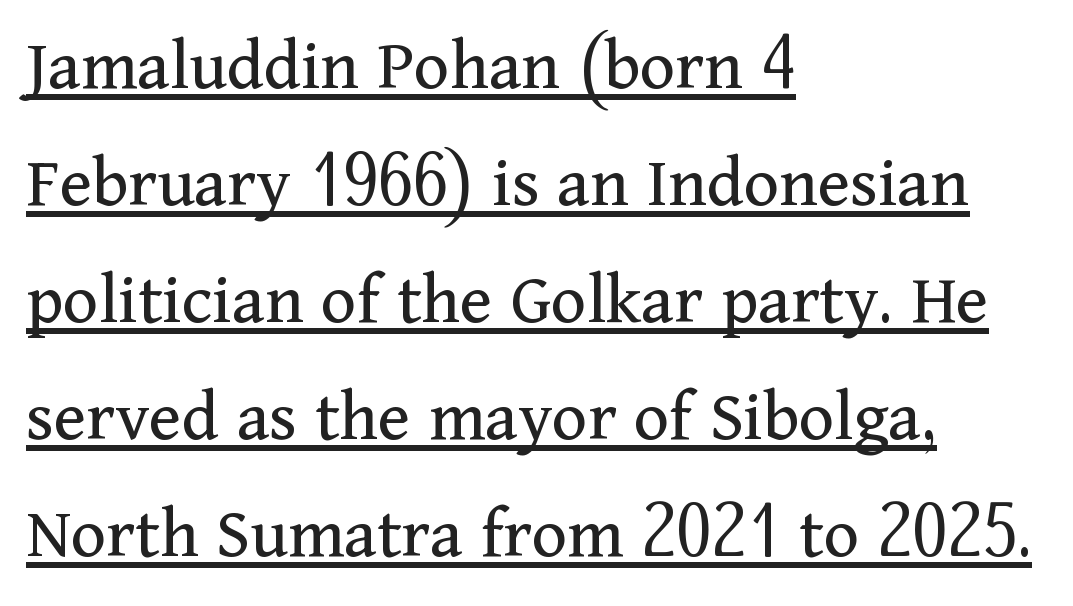
{"serif": "yes", "italic": "no", "bold": "no", "weight": "regular", "width": "normal", "stroke_contrast": "medium", "x_height": "medium", "monospaced": "no", "underline": "yes", "align": "left", "line_spacing": "normal", "line_spacing_ratio": 1.56, "letter_spacing": "normal", "letter_spacing_em": 0.0, "glyph_px": 75}
